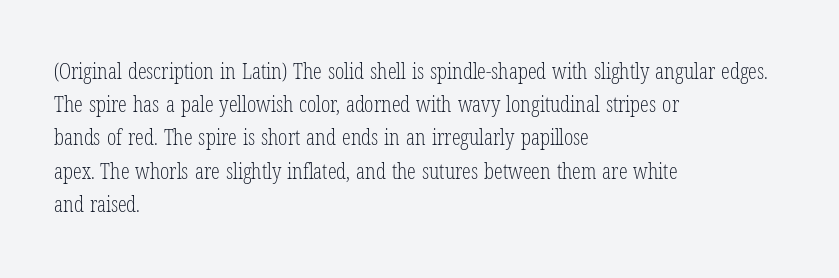
{"italic": "no", "bold": "no", "underline": "no", "align": "left", "line_spacing": "normal", "line_spacing_ratio": 1.51, "letter_spacing": "normal", "letter_spacing_em": 0.0, "glyph_px": 22}
